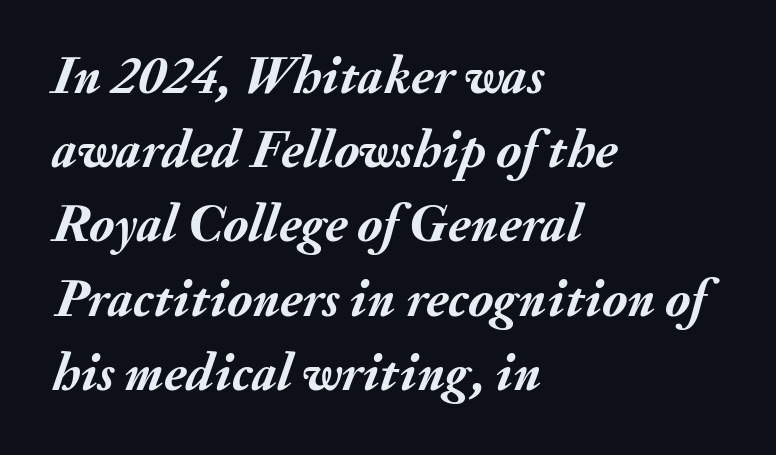
Q: Is the text bold? A: Yes.
Q: Is the text italic (slanted)? A: Yes, it leans right by about 20 degrees.
Q: Is the text underlined? A: No.
Q: How is the paragraph aligned? A: Left-aligned.
Q: Is the spacing between letters normal or unusually wide? A: Normal.
Q: Is the spacing between lines tight, normal or loose? A: Normal.
Q: Width (condensed, normal, or wide)? A: Normal.
Q: Stroke contrast? A: Medium.
Q: x-height? A: Small.
Q: Monospaced? A: No.
